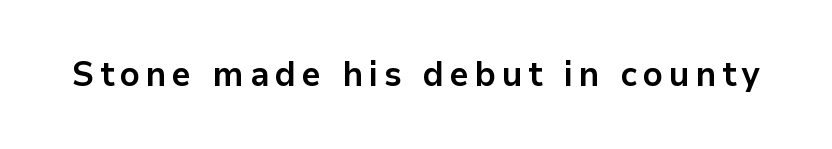
Q: Is the text bold? A: Yes.
Q: Is the text italic (slanted)? A: No, it is upright.
Q: Is the typeface a serif or a sans-serif typeface? A: Sans-serif.
Q: Is the text underlined? A: No.
Q: Width (condensed, normal, or wide)? A: Normal.
Q: Stroke contrast? A: Low.
Q: x-height? A: Medium.
Q: Monospaced? A: No.
